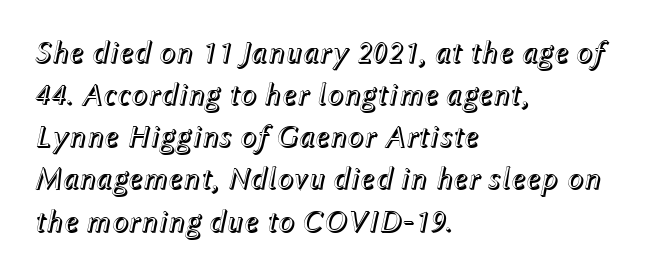
The image shows 31 px text type, italic (leaning right); set left-aligned, normal line spacing (1.36x), normal letter spacing, not underlined; a medium x-height.
